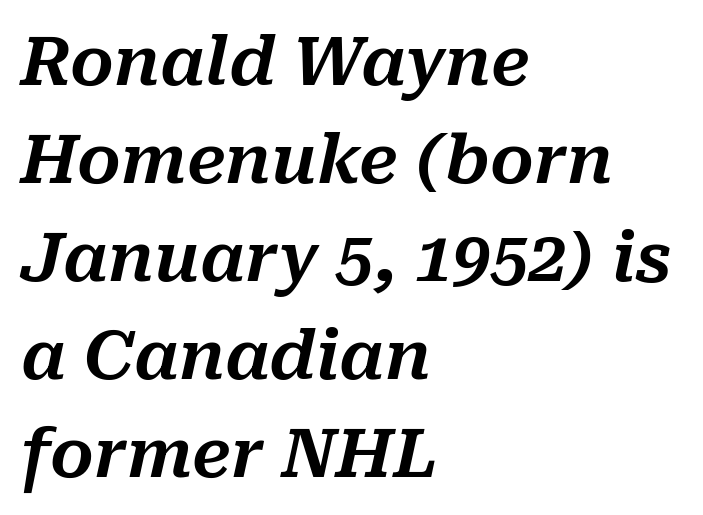
The image shows 68 px text type, italic (leaning right); set left-aligned, normal line spacing (1.44x), normal letter spacing, not underlined; medium stroke contrast and a medium x-height.
